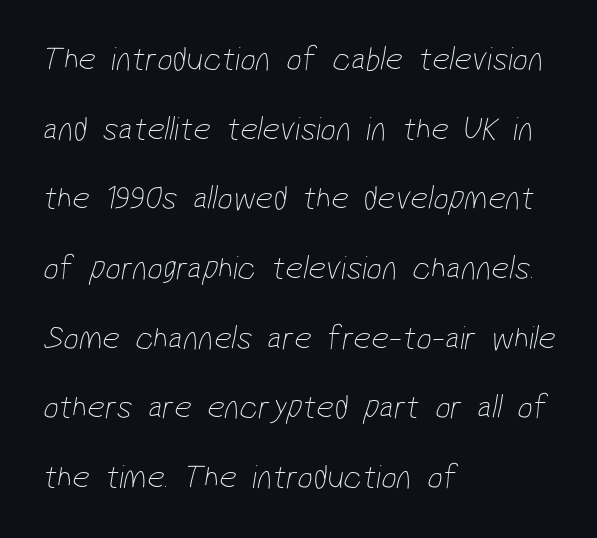
These lines keep a tight, regular rhythm from letter to letter. Plain, unruled lines of type. The typesetting does not lean heavy: it is not bold. Unlike a traditional serif, this face leaves its strokes unadorned. The lines are quadded left.
